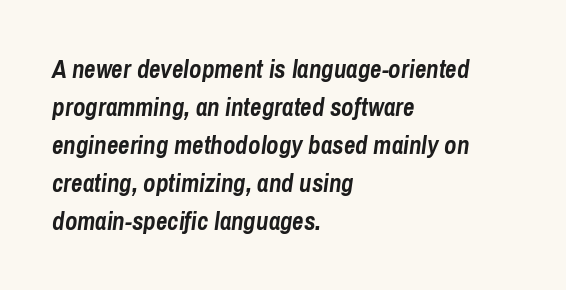
Words appear dense and cohesive because spacing is normal. You can tell it's italic because the verticals aren't actually vertical. How would I describe the line gaps? Plain and ordinary. The strip under each line holds only bare page.
